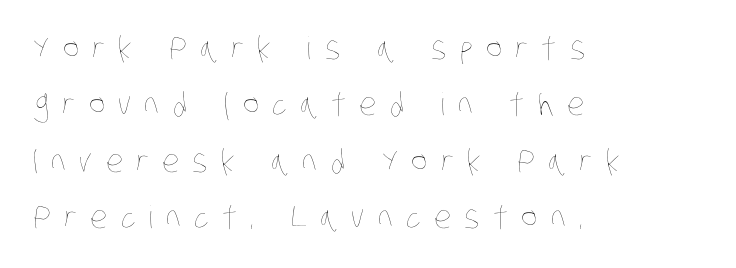
Q: Is the text bold? A: No.
Q: Is the text underlined? A: No.
Q: How is the paragraph aligned? A: Left-aligned.
Q: Is the spacing between letters normal or unusually wide? A: Unusually wide.
Q: Width (condensed, normal, or wide)? A: Condensed.
Q: Stroke contrast? A: Low.
Q: x-height? A: Large.
Q: Monospaced? A: No.
